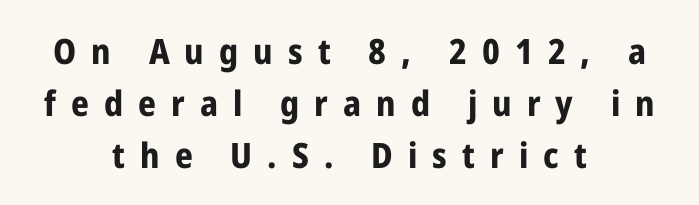
The image shows 35 px bold, condensed sans-serif type, upright; set centered, normal line spacing (1.48x), unusually wide letter spacing (+0.43 em), not underlined; low stroke contrast and a medium x-height.
